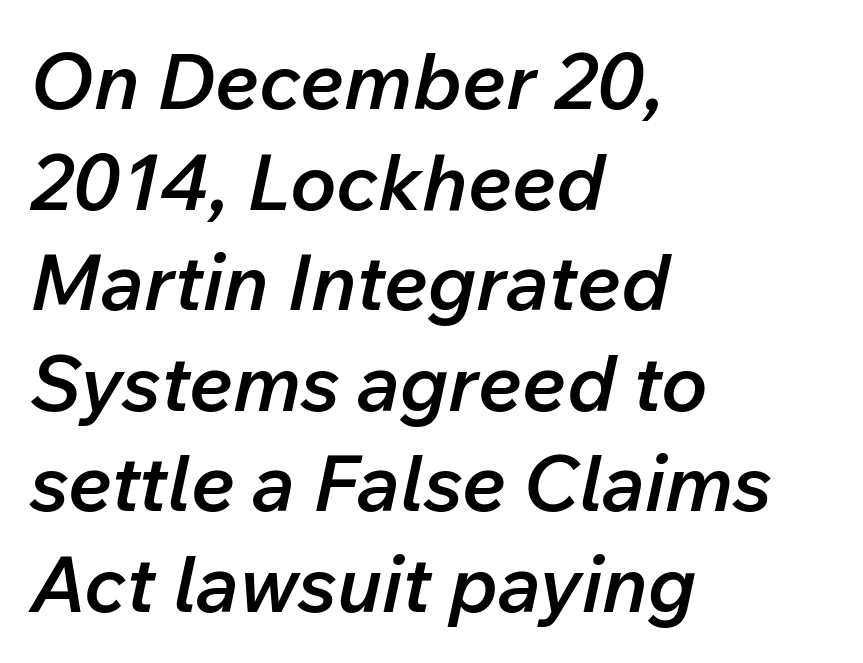
The image shows 78 px semibold type, italic (leaning right); set left-aligned, normal line spacing (1.29x), normal letter spacing, not underlined; low stroke contrast and a medium x-height.
